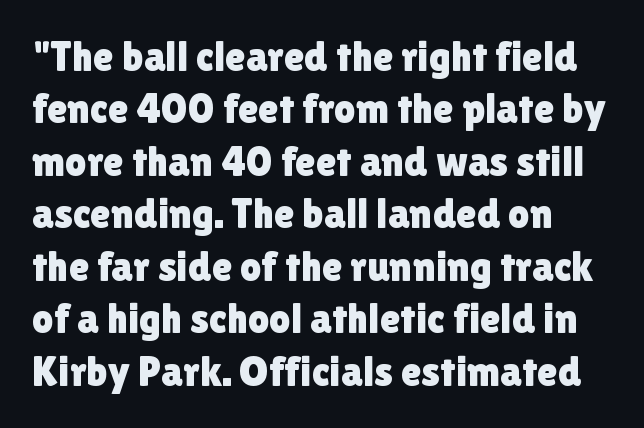
Q: Is the text italic (slanted)? A: No, it is upright.
Q: Is the typeface a serif or a sans-serif typeface? A: Sans-serif.
Q: Is the text underlined? A: No.
Q: How is the paragraph aligned? A: Left-aligned.
Q: Is the spacing between letters normal or unusually wide? A: Normal.
Q: Is the spacing between lines tight, normal or loose? A: Normal.
Q: Width (condensed, normal, or wide)? A: Normal.
Q: Stroke contrast? A: Low.
Q: x-height? A: Medium.
Q: Monospaced? A: No.
